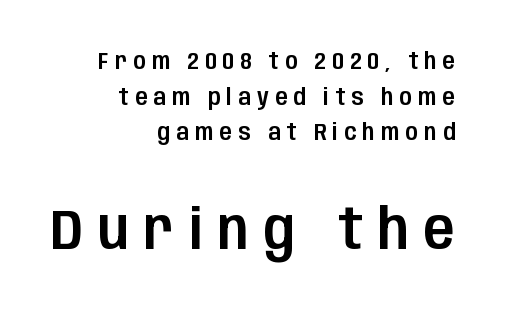
The image shows 57 px condensed sans-serif type, upright; set right-aligned, normal line spacing (1.55x), unusually wide letter spacing (+0.27 em), not underlined; the second (bottom) block is 2.48x larger; low stroke contrast and a large x-height.
